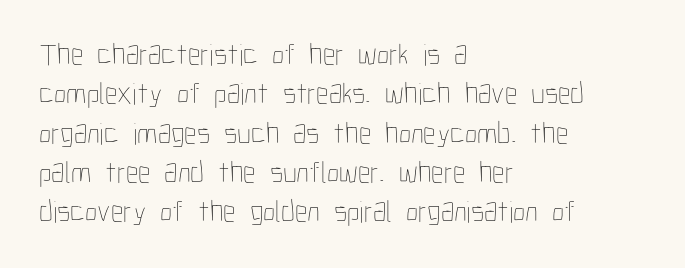
Q: Is the text bold? A: No.
Q: Is the text italic (slanted)? A: No, it is upright.
Q: Is the text underlined? A: No.
Q: How is the paragraph aligned? A: Left-aligned.
Q: Is the spacing between letters normal or unusually wide? A: Normal.
Q: Is the spacing between lines tight, normal or loose? A: Normal.
Q: Width (condensed, normal, or wide)? A: Condensed.
Q: Stroke contrast? A: Low.
Q: x-height? A: Medium.
Q: Monospaced? A: No.
